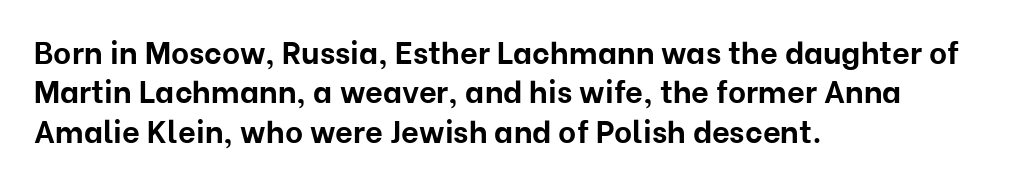
Q: Is the text bold? A: Yes.
Q: Is the text italic (slanted)? A: No, it is upright.
Q: Is the typeface a serif or a sans-serif typeface? A: Sans-serif.
Q: Is the text underlined? A: No.
Q: How is the paragraph aligned? A: Left-aligned.
Q: Is the spacing between letters normal or unusually wide? A: Normal.
Q: Is the spacing between lines tight, normal or loose? A: Normal.
Q: Width (condensed, normal, or wide)? A: Normal.
Q: Stroke contrast? A: Low.
Q: x-height? A: Medium.
Q: Monospaced? A: No.
